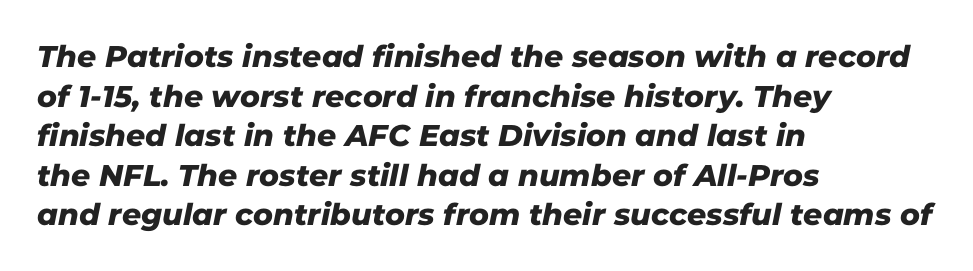
Does the copy run flush right? No — it runs flush left. Here the designer chose a conventional face with non-uniform glyph widths. There is no visible air inserted between adjacent glyphs. The typeface chosen for these lines omits serifs. Summary of vertical rhythm: regular, with standard interline spacing.
